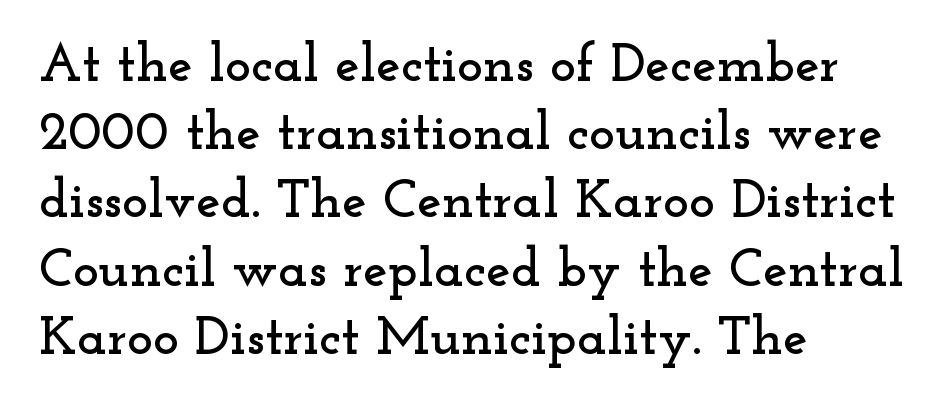
No word sits above an underline. The rendering shows small feet on the letterforms — a serif design. In terms of posture, this sample is upright. The ragged edge is on the right, which tells us the setting is flush left.
